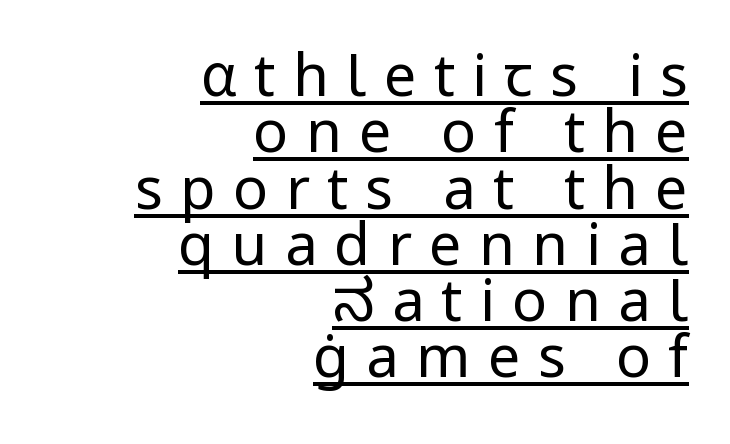
{"serif": "no", "italic": "no", "bold": "no", "weight": "regular", "width": "normal", "stroke_contrast": "low", "x_height": "medium", "monospaced": "no", "underline": "yes", "align": "right", "line_spacing": "tight", "line_spacing_ratio": 0.97, "letter_spacing": "wide", "letter_spacing_em": 0.3, "glyph_px": 58}
